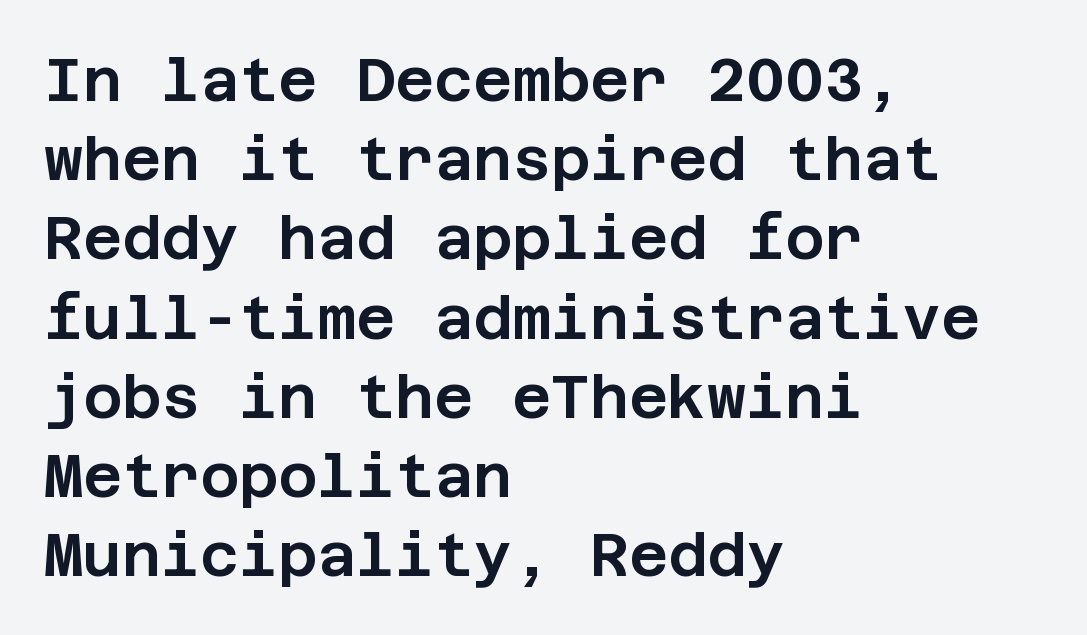
Summary of vertical rhythm: regular, with standard interline spacing. The specimen reads as upright at a glance. Are there feet on the stems? There aren't — it's a sans. Anything drawn beneath the words? Only blank space. The passage shown has conventional tracking throughout. The paragraph has a hard left edge and a soft right edge.
